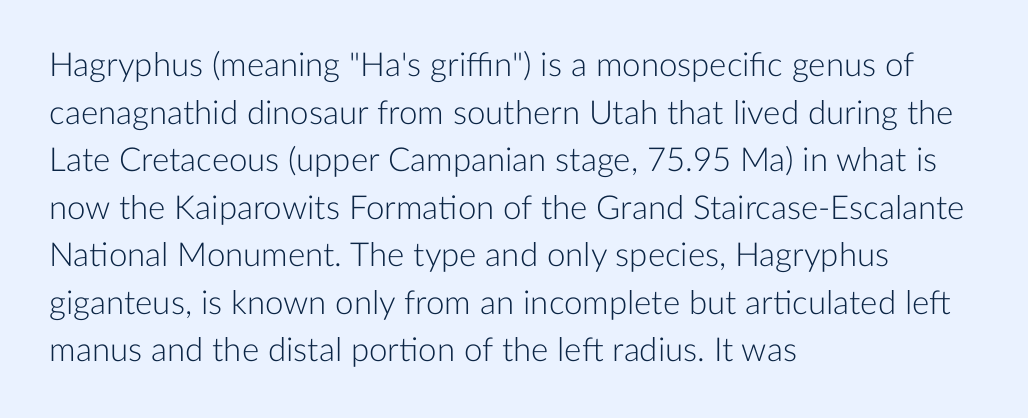
Q: Is the text bold? A: No.
Q: Is the text italic (slanted)? A: No, it is upright.
Q: Is the typeface a serif or a sans-serif typeface? A: Sans-serif.
Q: Is the text underlined? A: No.
Q: How is the paragraph aligned? A: Left-aligned.
Q: Is the spacing between letters normal or unusually wide? A: Normal.
Q: Is the spacing between lines tight, normal or loose? A: Normal.
Q: Width (condensed, normal, or wide)? A: Normal.
Q: Stroke contrast? A: Low.
Q: x-height? A: Medium.
Q: Monospaced? A: No.
